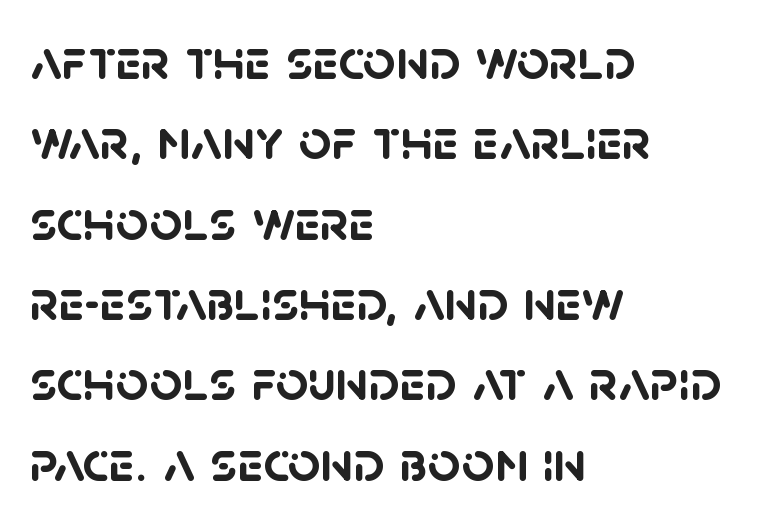
{"serif": "no", "bold": "yes", "weight": "semibold", "width": "normal", "stroke_contrast": "low", "x_height": "large", "monospaced": "no", "underline": "no", "align": "left", "line_spacing": "normal", "line_spacing_ratio": 1.41, "letter_spacing": "normal", "letter_spacing_em": 0.0, "glyph_px": 57}
